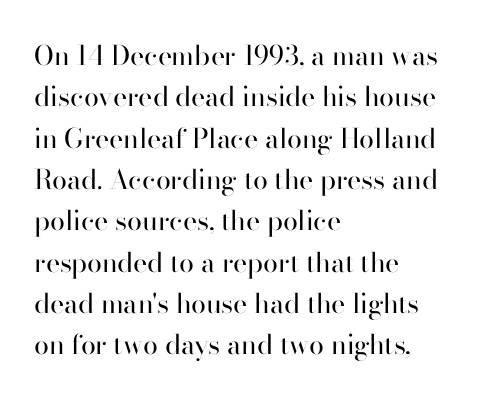
Q: Is the text bold? A: No.
Q: Is the text italic (slanted)? A: No, it is upright.
Q: Is the text underlined? A: No.
Q: How is the paragraph aligned? A: Left-aligned.
Q: Is the spacing between letters normal or unusually wide? A: Normal.
Q: Is the spacing between lines tight, normal or loose? A: Normal.
